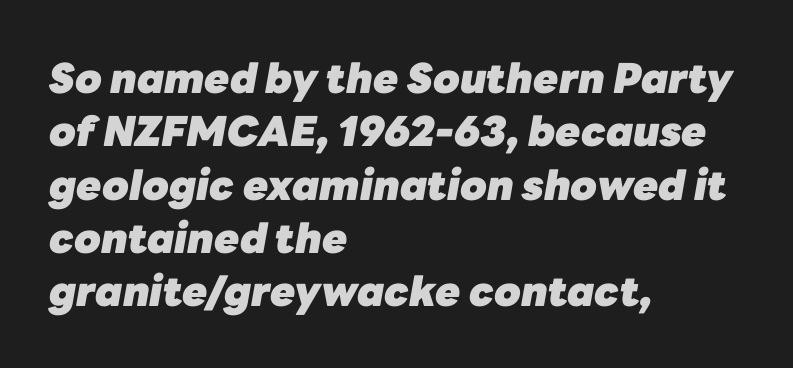
The image shows 41 px heavy type, italic (leaning right); set left-aligned, normal line spacing (1.3x), normal letter spacing, not underlined; low stroke contrast and a medium x-height.
